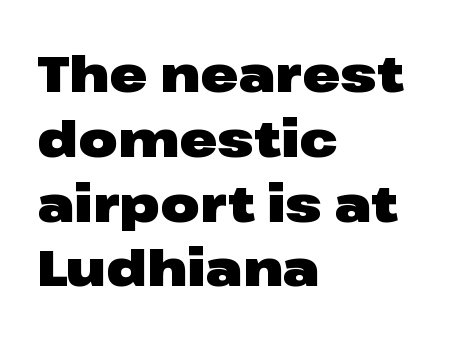
The face used here is proportionally spaced, like ordinary book or web type. Words appear dense and cohesive because spacing is normal. Does the lettering tilt? It doesn't — this is upright. This rendering features lettering with no underline. This block has exactly the height ordinary leading produces. Every row of glyphs begins at an identical x-position on the left.
